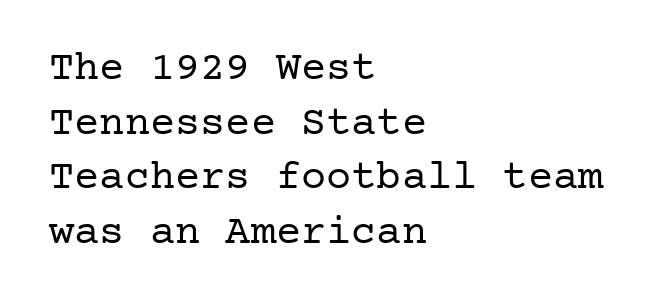
Caption: multi-line text, flush left, ragged right. Stroke terminals: seriffed. Honestly, the row spacing looks completely unremarkable. Vertical stems look standard width or narrower in stroke. Clear beneath every line of the passage. Posture: upright roman.
